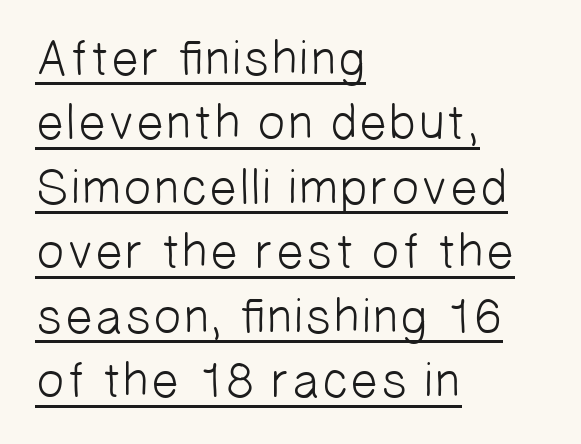
The image shows 50 px light sans-serif type; set left-aligned, normal line spacing (1.29x), normal letter spacing, underlined; low stroke contrast and a medium x-height.
